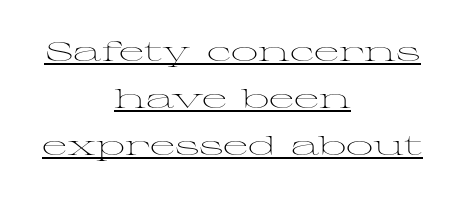
{"italic": "no", "bold": "no", "underline": "yes", "align": "center", "line_spacing_ratio": 1.74, "letter_spacing": "normal", "letter_spacing_em": 0.0, "glyph_px": 27}
